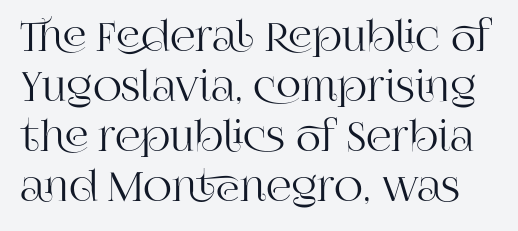
The image shows 40 px serif type, upright; set normal line spacing (1.25x), normal letter spacing, not underlined; high stroke contrast and a large x-height.
